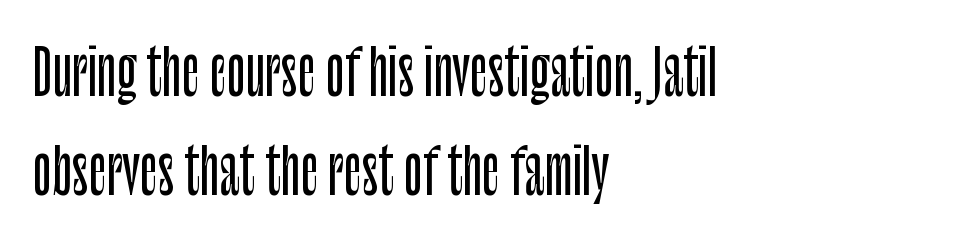
Q: Is the text italic (slanted)? A: No, it is upright.
Q: Is the typeface a serif or a sans-serif typeface? A: Sans-serif.
Q: Is the text underlined? A: No.
Q: How is the paragraph aligned? A: Left-aligned.
Q: Is the spacing between letters normal or unusually wide? A: Normal.
Q: Is the spacing between lines tight, normal or loose? A: Normal.
Q: Width (condensed, normal, or wide)? A: Condensed.
Q: Stroke contrast? A: Low.
Q: x-height? A: Large.
Q: Monospaced? A: No.
